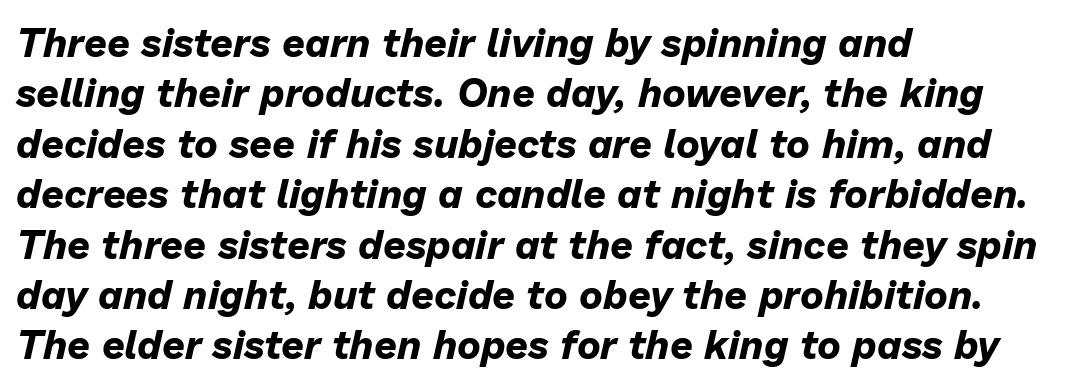
The image shows 40 px bold type, italic (leaning right); set left-aligned, normal line spacing (1.26x), normal letter spacing, not underlined; low stroke contrast and a medium x-height.
